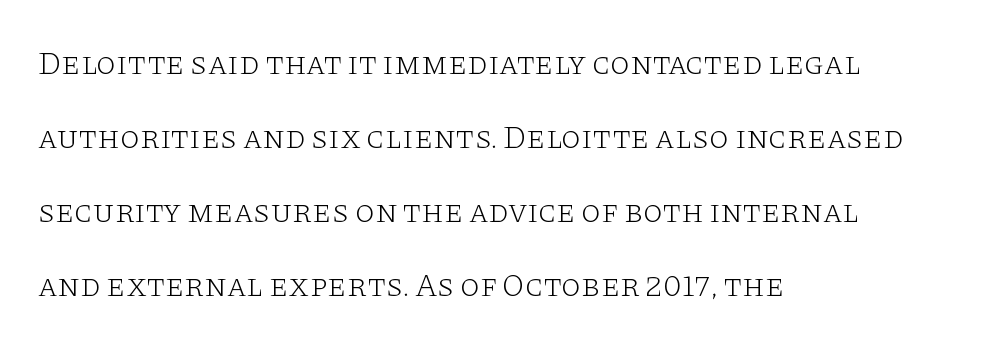
The rendering uses natural spacing where letterforms have individual widths. You could call the tracking neutral — neither tight nor loose. The weight tops out at a normal text grade. Glance below the letters and you will spot only blank space. In terms of letterform style, serifs are clearly present.
